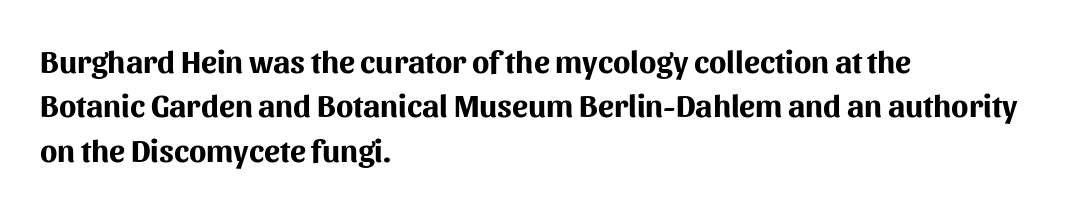
The image shows 32 px bold sans-serif type, upright; set left-aligned, normal line spacing (1.39x), normal letter spacing, not underlined; medium stroke contrast and a medium x-height.
